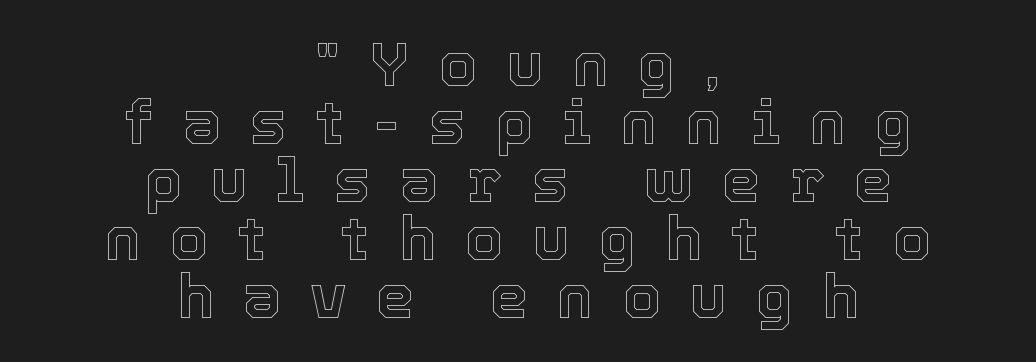
Q: Is the text italic (slanted)? A: No, it is upright.
Q: Is the text underlined? A: No.
Q: How is the paragraph aligned? A: Centered.
Q: Is the spacing between letters normal or unusually wide? A: Unusually wide.
Q: Is the spacing between lines tight, normal or loose? A: Tight.
Q: Width (condensed, normal, or wide)? A: Normal.
Q: x-height? A: Medium.
Q: Monospaced? A: No.
